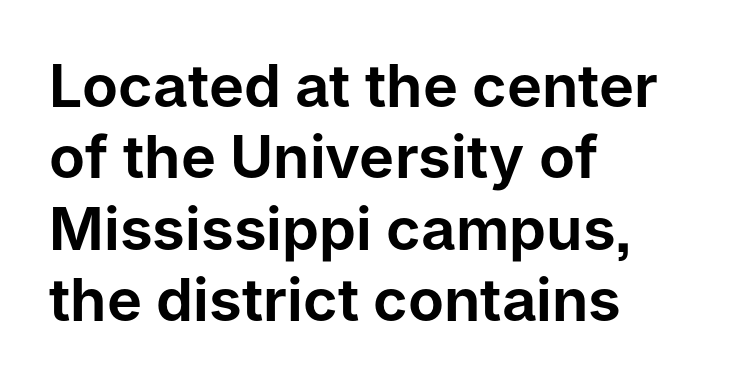
{"serif": "no", "italic": "no", "width": "normal", "stroke_contrast": "low", "x_height": "medium", "monospaced": "no", "underline": "no", "align": "left", "line_spacing_ratio": 1.21, "letter_spacing": "normal", "letter_spacing_em": 0.0, "glyph_px": 59}
